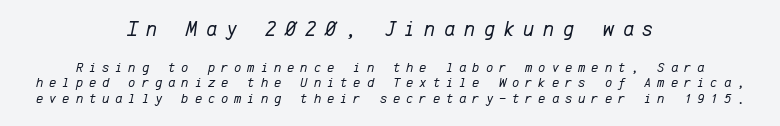
The image shows 21 px text type, italic (leaning right); set centered, tight line spacing (1.13x), unusually wide letter spacing (+0.42 em), not underlined; the first (top) block is 1.5x larger.
